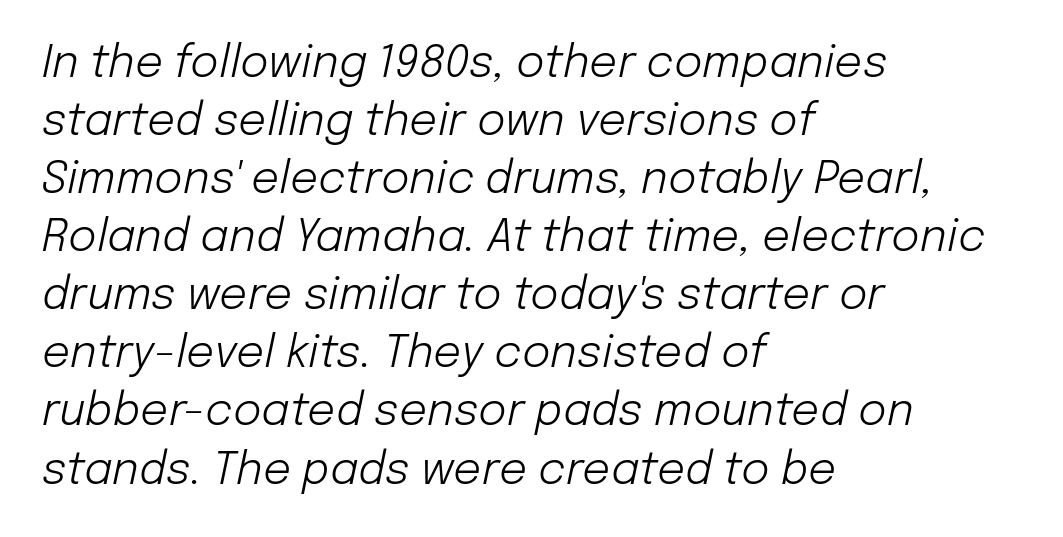
Q: Is the text bold? A: No.
Q: Is the text italic (slanted)? A: Yes, it leans right by about 12 degrees.
Q: Is the text underlined? A: No.
Q: How is the paragraph aligned? A: Left-aligned.
Q: Is the spacing between letters normal or unusually wide? A: Normal.
Q: Is the spacing between lines tight, normal or loose? A: Normal.
Q: Width (condensed, normal, or wide)? A: Normal.
Q: Stroke contrast? A: Low.
Q: x-height? A: Medium.
Q: Monospaced? A: No.
